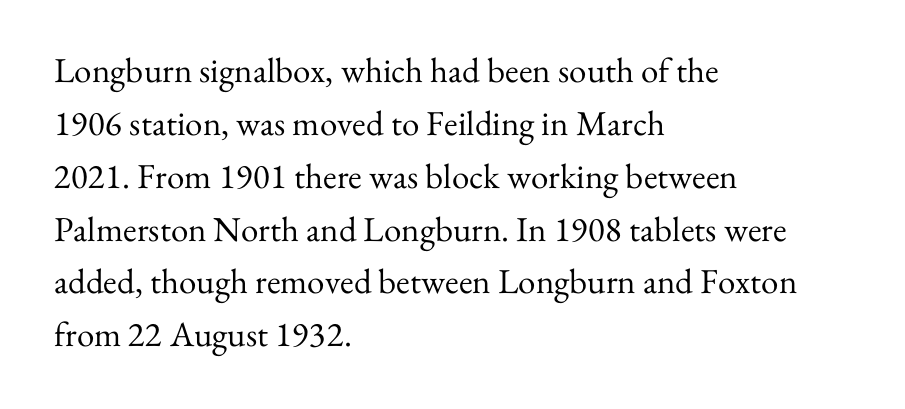
{"serif": "yes", "italic": "no", "bold": "no", "weight": "regular", "width": "normal", "stroke_contrast": "medium", "x_height": "small", "monospaced": "no", "underline": "no", "align": "left", "line_spacing": "normal", "line_spacing_ratio": 1.51, "letter_spacing": "normal", "letter_spacing_em": 0.0, "glyph_px": 35}
